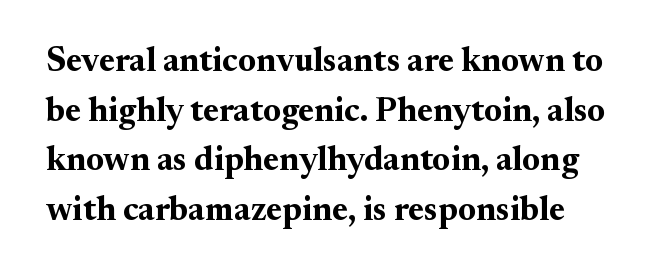
Thick stems and heavy bowls — unmistakably bold. Is there any slant? The stems are plumb. Short note: letters normally spaced. These lines are rendered in a variable-pitch font. The font family rendered here belongs to the serif group. The rows are spaced the way most documents space them.
